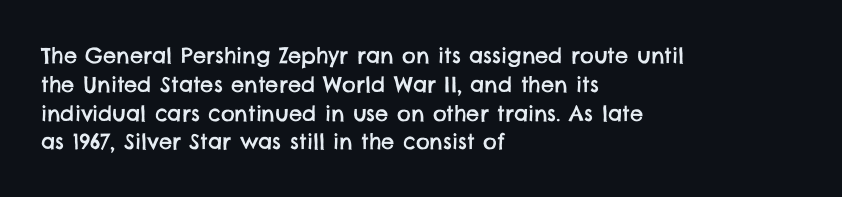
Q: Is the text underlined? A: No.
Q: How is the paragraph aligned? A: Left-aligned.
Q: Is the spacing between letters normal or unusually wide? A: Normal.
Q: Is the spacing between lines tight, normal or loose? A: Normal.
